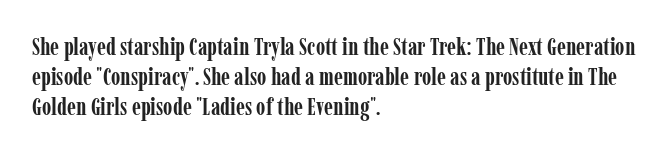
Q: Is the text bold? A: Yes.
Q: Is the text italic (slanted)? A: No, it is upright.
Q: Is the text underlined? A: No.
Q: How is the paragraph aligned? A: Left-aligned.
Q: Is the spacing between letters normal or unusually wide? A: Normal.
